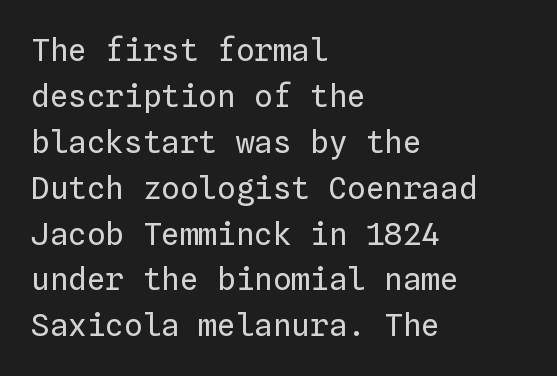
The image shows 31 px regular-weight type, upright, monospaced; set left-aligned, normal line spacing (1.48x), normal letter spacing, not underlined; low stroke contrast and a medium x-height.
